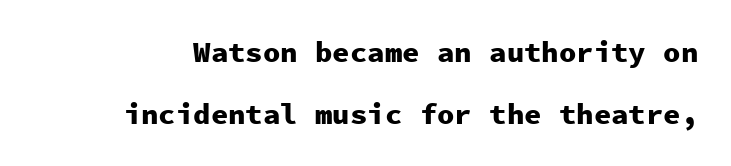
No feet cap the strokes, marking this as sans-serif type. Baseline-to-baseline distance is far greater than the letter height. Note the uniform advance width — an 'i' takes as much space as an 'm'. The foot of each line stays bare and open. Tracking value appears to be zero — textbook default spacing. Plenty of ink on the page — the face is bold.
